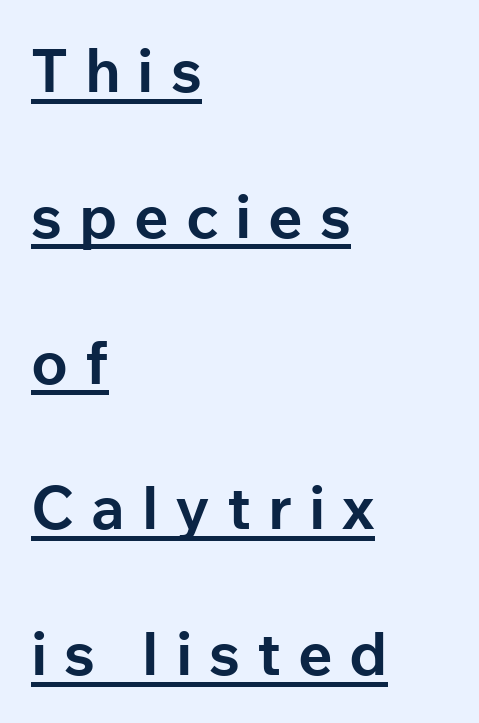
Q: Is the text bold? A: Yes.
Q: Is the text italic (slanted)? A: No, it is upright.
Q: Is the typeface a serif or a sans-serif typeface? A: Sans-serif.
Q: Is the text underlined? A: Yes.
Q: How is the paragraph aligned? A: Left-aligned.
Q: Is the spacing between letters normal or unusually wide? A: Unusually wide.
Q: Is the spacing between lines tight, normal or loose? A: Loose.
Q: Width (condensed, normal, or wide)? A: Normal.
Q: Stroke contrast? A: Low.
Q: x-height? A: Medium.
Q: Monospaced? A: No.
